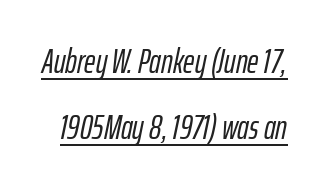
The sample's only ornament is a line tracing under the words. Baseline-to-baseline distance is far greater than the letter height. Glyph-to-glyph distance matches everyday printed text. Is this a fixed-width face? No — the glyphs have proportional, varying widths.
